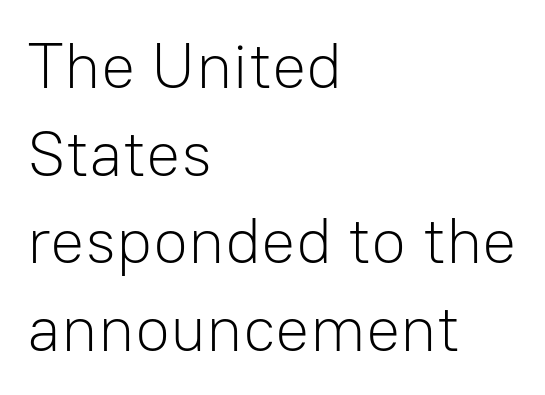
{"serif": "no", "italic": "no", "bold": "no", "weight": "light", "width": "normal", "stroke_contrast": "low", "x_height": "medium", "monospaced": "no", "underline": "no", "align": "left", "line_spacing": "normal", "line_spacing_ratio": 1.37, "letter_spacing": "normal", "letter_spacing_em": 0.0, "glyph_px": 64}
